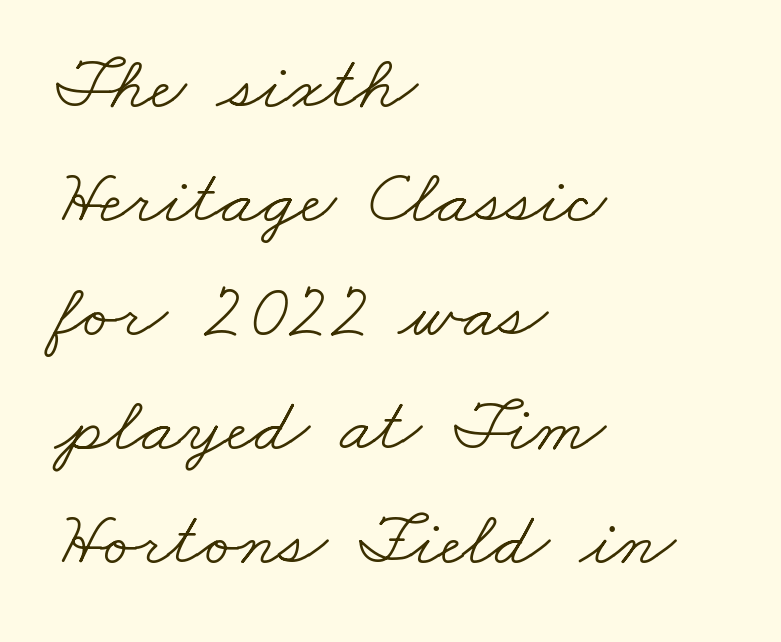
The image shows 77 px light, wide serif type; set left-aligned, normal line spacing (1.48x), normal letter spacing, not underlined; low stroke contrast and a small x-height.
